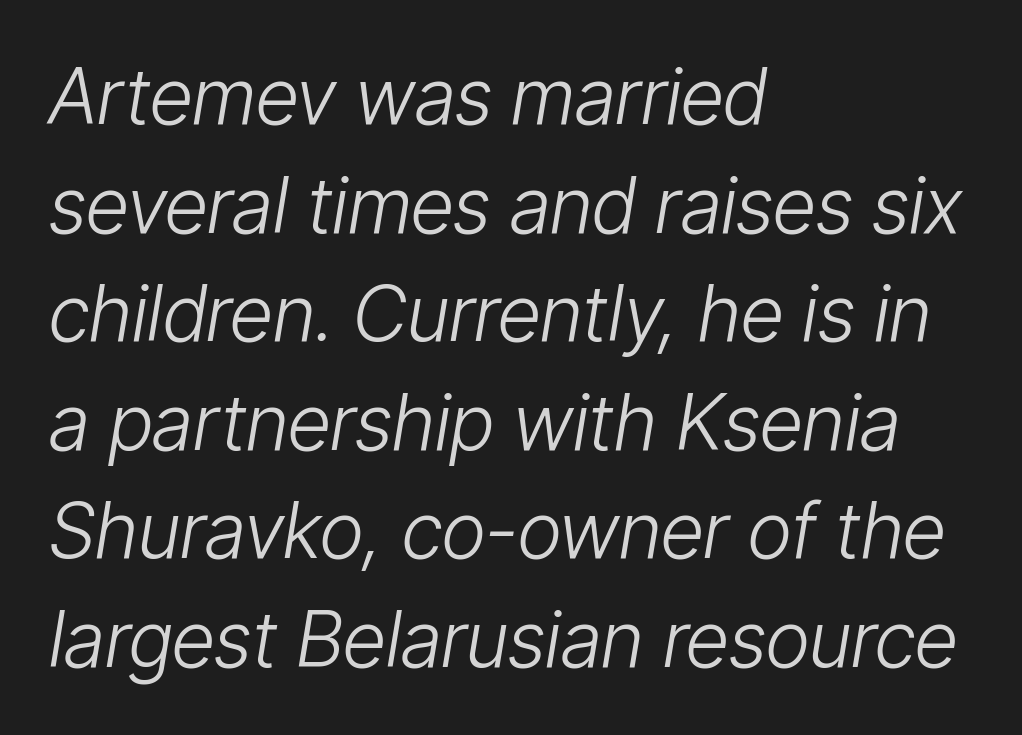
Q: Is the text bold? A: No.
Q: Is the text italic (slanted)? A: Yes, it leans right by about 9 degrees.
Q: Is the text underlined? A: No.
Q: How is the paragraph aligned? A: Left-aligned.
Q: Is the spacing between letters normal or unusually wide? A: Normal.
Q: Is the spacing between lines tight, normal or loose? A: Normal.
Q: Width (condensed, normal, or wide)? A: Condensed.
Q: Stroke contrast? A: Low.
Q: x-height? A: Medium.
Q: Monospaced? A: No.
